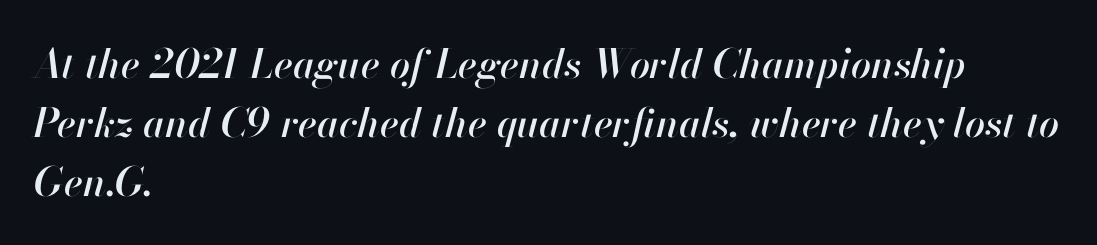
{"italic": "yes", "lean": "right", "slant_degrees": 13, "width": "normal", "stroke_contrast": "high", "x_height": "small", "monospaced": "no", "underline": "no", "align": "left", "line_spacing": "normal", "line_spacing_ratio": 1.47, "letter_spacing": "normal", "letter_spacing_em": 0.0, "glyph_px": 40}
